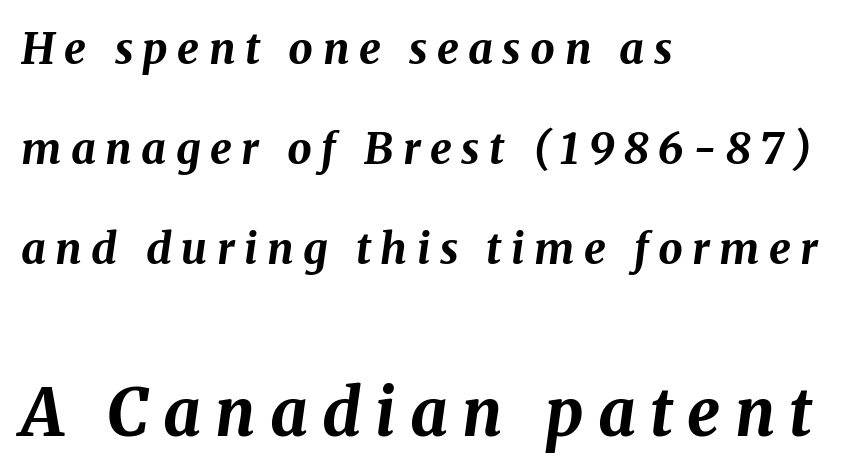
{"italic": "yes", "lean": "right", "slant_degrees": 8, "bold": "yes", "weight": "bold", "width": "normal", "stroke_contrast": "medium", "x_height": "medium", "monospaced": "no", "underline": "no", "align": "left", "line_spacing": "loose", "line_spacing_ratio": 2.32, "letter_spacing": "wide", "letter_spacing_em": 0.22, "larger_block": "second", "size_ratio": 1.51, "glyph_px": 65}
